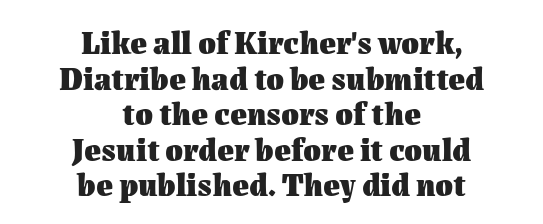
Each row of text sits above clean, open space. Note the varied advance widths — an 'i' is clearly narrower than an 'm'. The specimen reads as upright at a glance. The gaps between neighbouring characters are ordinary and unremarkable. Set as a true bold cut, around the 700 mark. Visually the block forms a symmetrical silhouette, jagged on both flanks.
